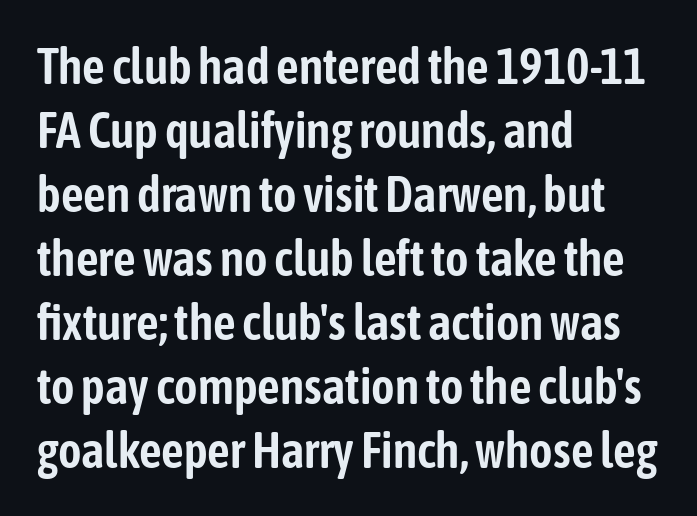
{"serif": "no", "italic": "no", "width": "condensed", "stroke_contrast": "low", "x_height": "medium", "monospaced": "no", "underline": "no", "align": "left", "line_spacing": "normal", "line_spacing_ratio": 1.28, "letter_spacing": "normal", "letter_spacing_em": 0.0, "glyph_px": 50}
